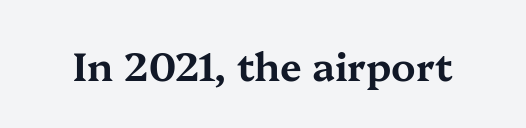
In terms of posture, this sample is upright. Looks like regular typesetting: each glyph gets only the width it needs. Check under the words: just untouched page. What stands out about the letter spacing? Nothing — it is the standard amount. This rendering employs a face with finishing strokes, i.e., a serif.
